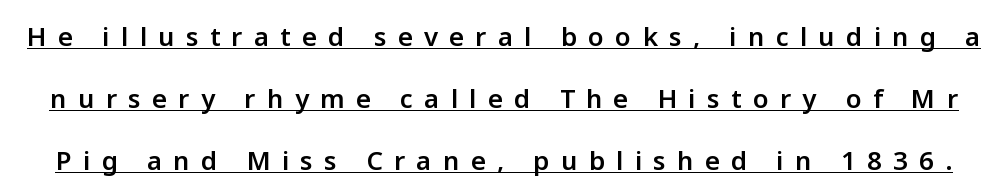
These words are printed semibold, heavier than regular yet not bold. Quick note: not italic, upright. These characters rest on top of a visible drawn line. A typesetter would call this leading open, well beyond the default. Does extra space separate the letters? Yes, quite a lot of it.
